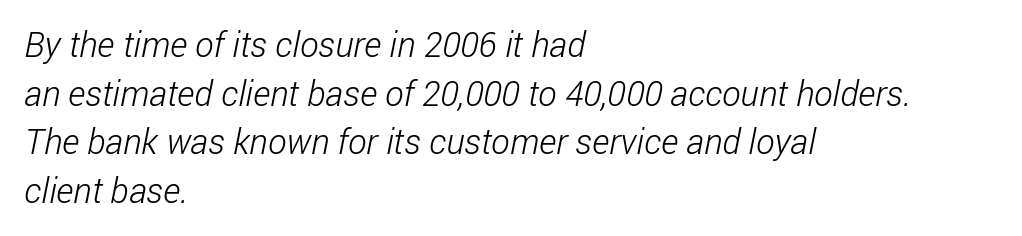
The image shows 35 px light, condensed sans-serif type; set left-aligned, normal line spacing (1.39x), normal letter spacing, not underlined; low stroke contrast and a medium x-height.
